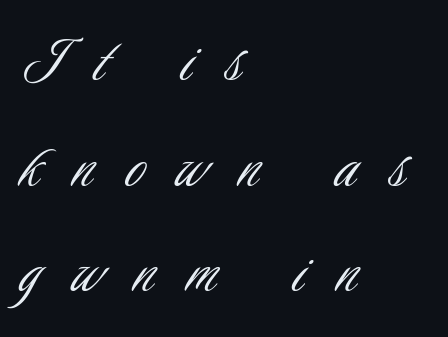
{"serif": "no", "bold": "no", "weight": "light", "width": "condensed", "stroke_contrast": "low", "x_height": "small", "monospaced": "no", "underline": "no", "align": "left", "line_spacing": "normal", "line_spacing_ratio": 1.51, "letter_spacing": "wide", "letter_spacing_em": 0.46, "glyph_px": 70}
